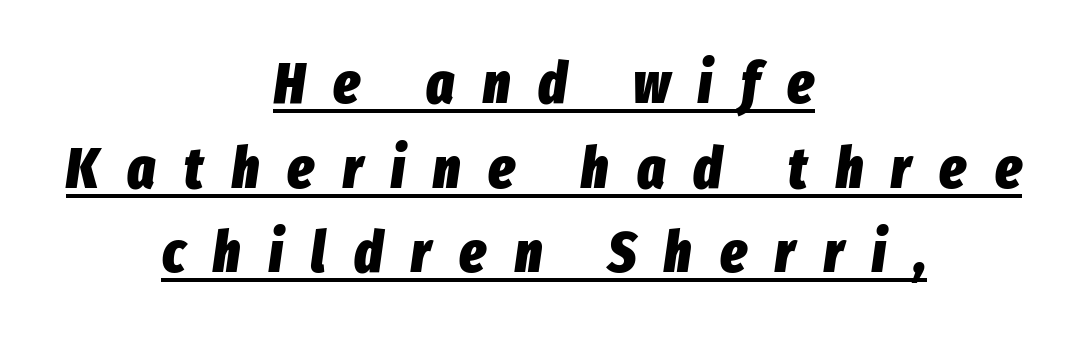
The image shows 58 px heavy, condensed type, italic (leaning right); set centered, normal line spacing (1.46x), unusually wide letter spacing (+0.49 em), underlined; low stroke contrast and a medium x-height.
